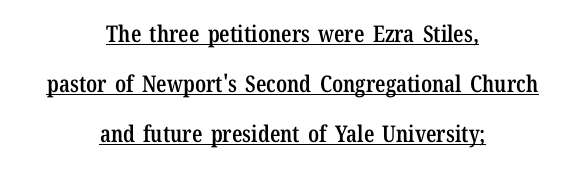
Q: Is the text bold? A: Semi-bold.
Q: Is the text italic (slanted)? A: No, it is upright.
Q: Is the text underlined? A: Yes.
Q: How is the paragraph aligned? A: Centered.
Q: Is the spacing between letters normal or unusually wide? A: Normal.
Q: Is the spacing between lines tight, normal or loose? A: Loose.
